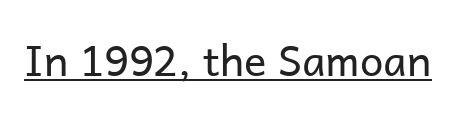
Q: Is the text bold? A: No.
Q: Is the text italic (slanted)? A: No, it is upright.
Q: Is the typeface a serif or a sans-serif typeface? A: Sans-serif.
Q: Is the text underlined? A: Yes.
Q: Is the spacing between letters normal or unusually wide? A: Normal.
Q: Width (condensed, normal, or wide)? A: Normal.
Q: Stroke contrast? A: Low.
Q: x-height? A: Medium.
Q: Monospaced? A: No.
